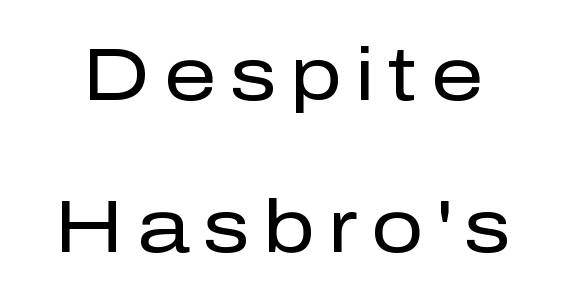
Leading: increased. Nothing sits at the stroke ends, so this counts as sans-serif. Upright lettering throughout. The baseline area is clear. Here the designer chose a conventional face with non-uniform glyph widths.
